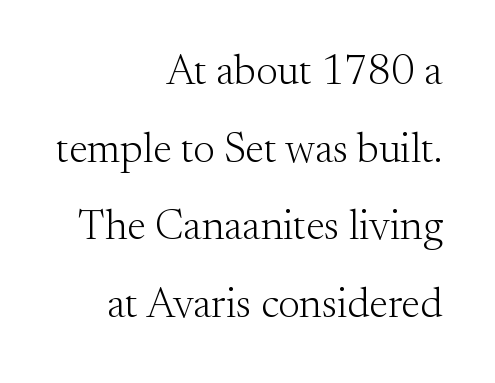
{"serif": "yes", "italic": "no", "bold": "no", "weight": "light", "width": "normal", "stroke_contrast": "medium", "x_height": "small", "monospaced": "no", "underline": "no", "align": "right", "line_spacing_ratio": 1.85, "letter_spacing": "normal", "letter_spacing_em": 0.0, "glyph_px": 42}
